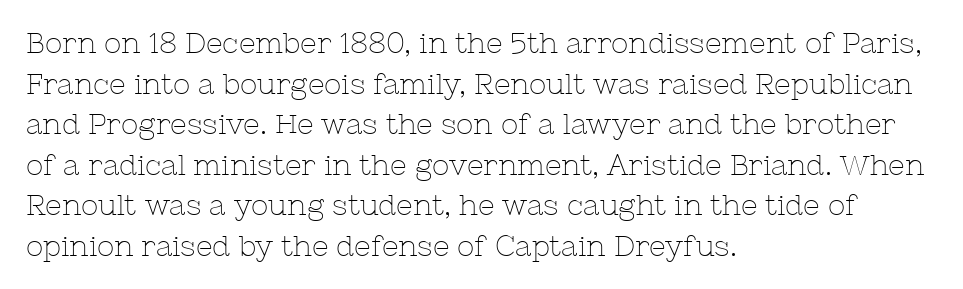
Q: Is the text bold? A: No.
Q: Is the text italic (slanted)? A: No, it is upright.
Q: Is the typeface a serif or a sans-serif typeface? A: Serif.
Q: Is the text underlined? A: No.
Q: How is the paragraph aligned? A: Left-aligned.
Q: Is the spacing between letters normal or unusually wide? A: Normal.
Q: Is the spacing between lines tight, normal or loose? A: Normal.
Q: Width (condensed, normal, or wide)? A: Normal.
Q: Stroke contrast? A: Low.
Q: x-height? A: Medium.
Q: Monospaced? A: No.
